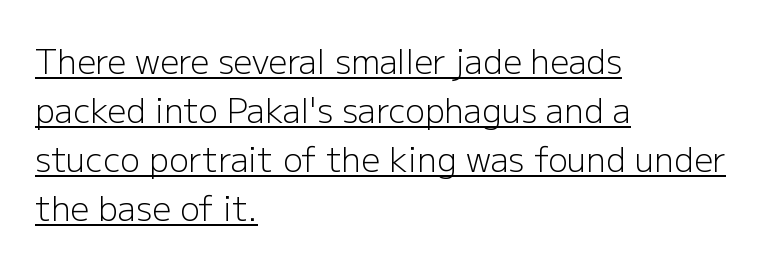
Each word holds together tightly as a unit, with standard inter-letter gaps. Quick note: underline on. This reads as an unemphasized weight, regular at the heaviest. Note the varied advance widths — an 'i' is clearly narrower than an 'm'.
